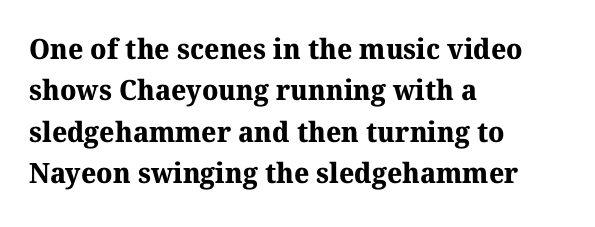
Every row of glyphs begins at an identical x-position on the left. You'd pick this weight for a headline — it's a proper bold. Bare-footed words on every line. The vertical gap from one line to the next is medium. Here the designer chose a conventional face with non-uniform glyph widths.
